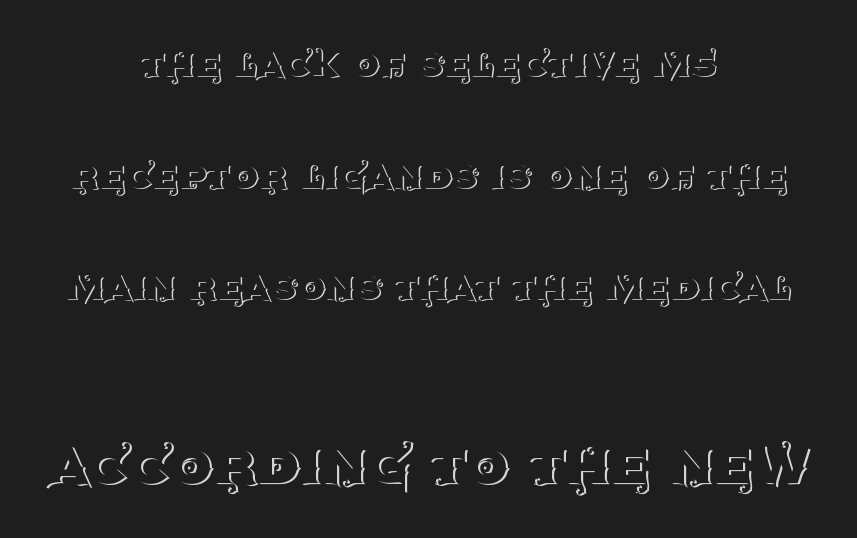
Q: Is the text bold? A: No.
Q: Is the text italic (slanted)? A: No, it is upright.
Q: Is the typeface a serif or a sans-serif typeface? A: Serif.
Q: Is the text underlined? A: No.
Q: How is the paragraph aligned? A: Centered.
Q: Is the spacing between letters normal or unusually wide? A: Normal.
Q: Is the spacing between lines tight, normal or loose? A: Loose.
Q: Which block of text is set in a larger size, the first (top) or the second (bottom)? A: The second (bottom) one.
Q: Width (condensed, normal, or wide)? A: Normal.
Q: Stroke contrast? A: Medium.
Q: x-height? A: Large.
Q: Monospaced? A: No.
